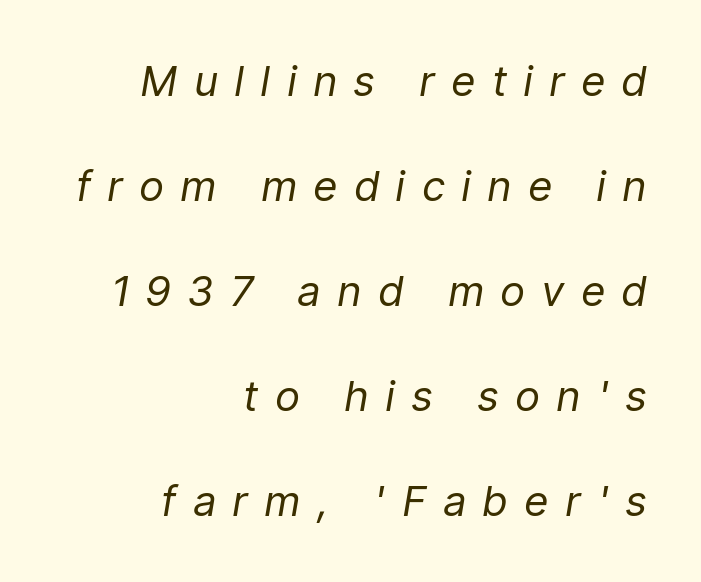
Q: Is the text bold? A: No.
Q: Is the text italic (slanted)? A: Yes, it leans right by about 9 degrees.
Q: Is the text underlined? A: No.
Q: How is the paragraph aligned? A: Right-aligned.
Q: Is the spacing between letters normal or unusually wide? A: Unusually wide.
Q: Is the spacing between lines tight, normal or loose? A: Loose.
Q: Width (condensed, normal, or wide)? A: Condensed.
Q: Stroke contrast? A: Low.
Q: x-height? A: Medium.
Q: Monospaced? A: No.
